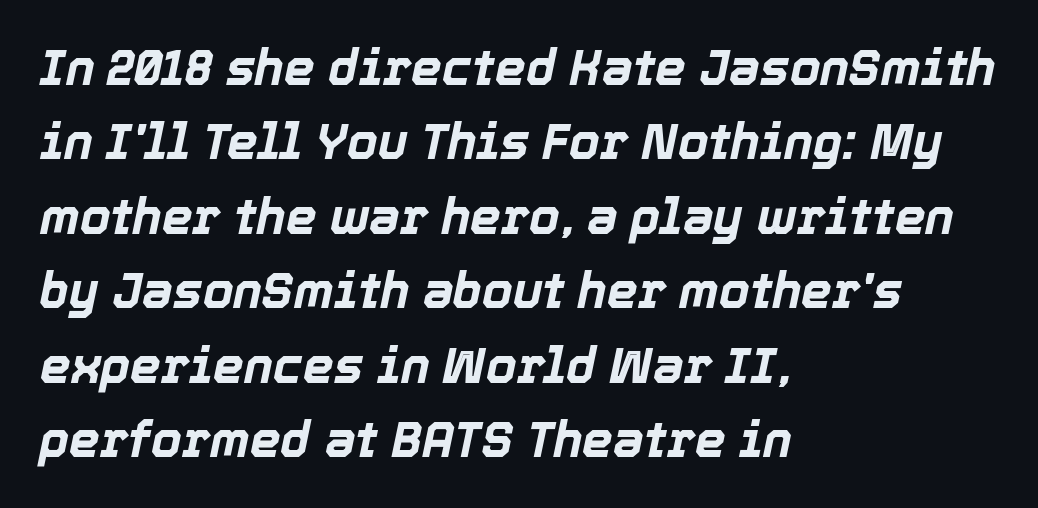
The image shows 49 px bold type, italic (leaning right); set left-aligned, normal line spacing (1.52x), normal letter spacing, not underlined; a medium x-height.
